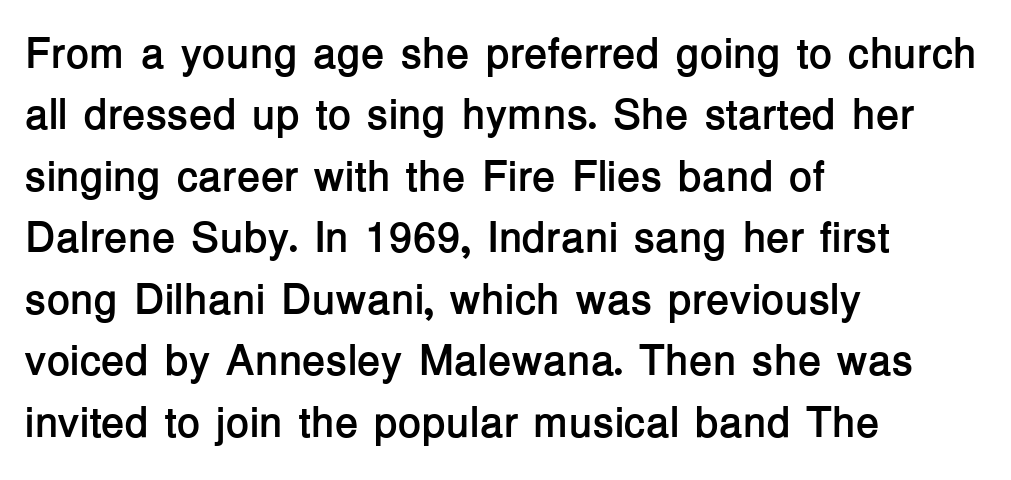
The foot of each line stays bare and open. Type style note: lacks serifs. The lettering stays uniformly vertical, giving the passage a roman look. Reading down the column, the eye jumps a familiar distance to each next line. These lines are rendered in a variable-pitch font. In CSS terms this would be text-align: left.
